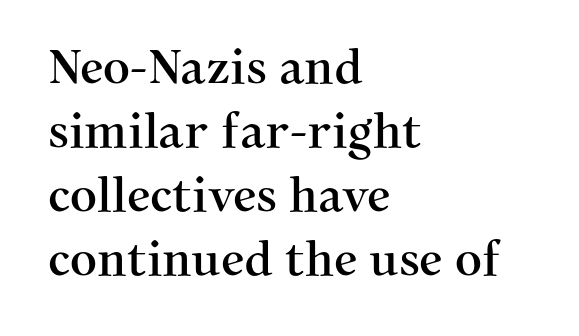
Q: Is the text italic (slanted)? A: No, it is upright.
Q: Is the typeface a serif or a sans-serif typeface? A: Serif.
Q: Is the text underlined? A: No.
Q: How is the paragraph aligned? A: Left-aligned.
Q: Is the spacing between letters normal or unusually wide? A: Normal.
Q: Is the spacing between lines tight, normal or loose? A: Normal.
Q: Width (condensed, normal, or wide)? A: Normal.
Q: Stroke contrast? A: Medium.
Q: x-height? A: Medium.
Q: Monospaced? A: No.
